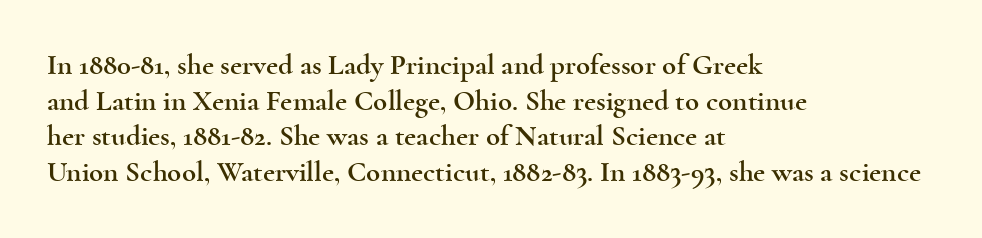
The image shows 29 px wide serif type, upright; set left-aligned, line spacing 1.23x, normal letter spacing, not underlined; a small x-height.
